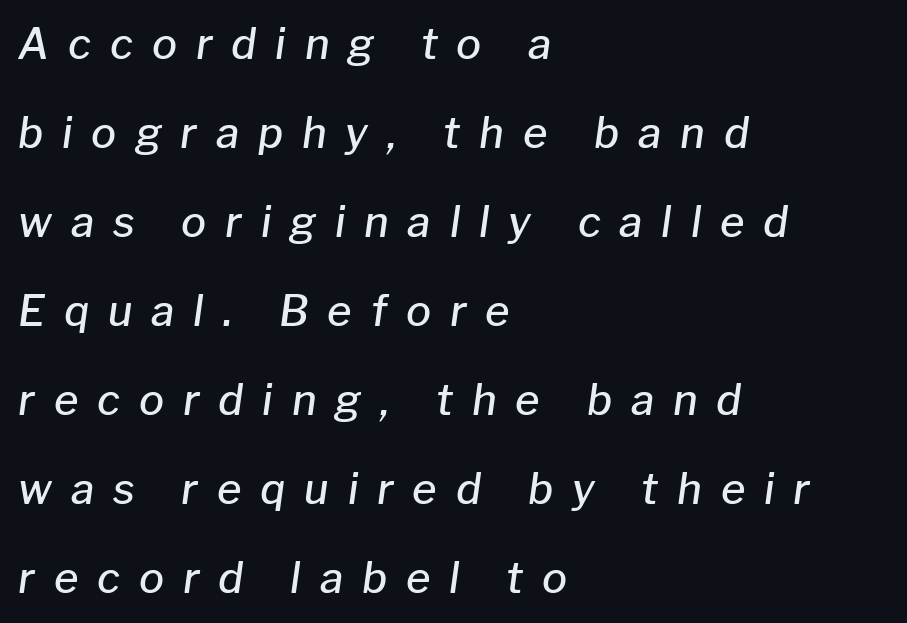
These lines are rendered in a variable-pitch font. The type is letterspaced generously, with wide tracking. Regarding leading, the lines here are spaced well apart. Leftover space on each line is placed entirely after the last word. The foot of each line stays bare and open. Notice how the stems are inclined rather than vertical — that's the hallmark of italics.
